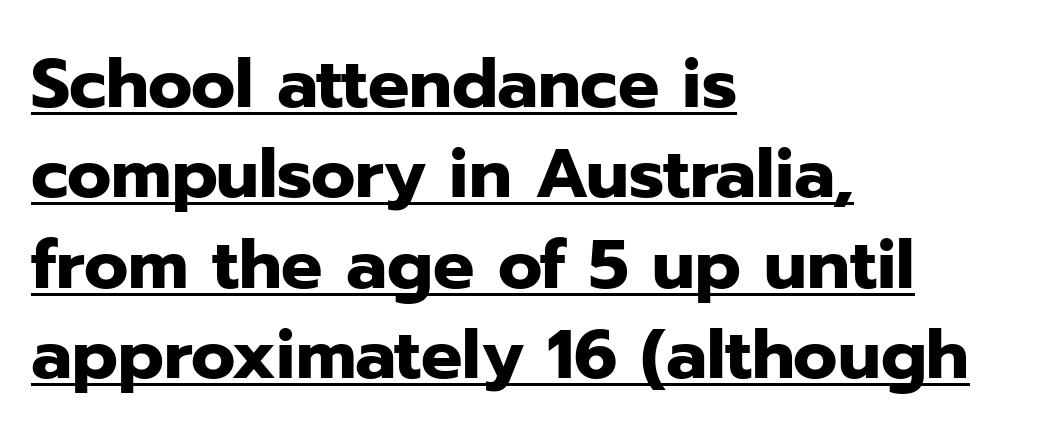
Q: Is the text bold? A: Yes.
Q: Is the text italic (slanted)? A: No, it is upright.
Q: Is the typeface a serif or a sans-serif typeface? A: Sans-serif.
Q: Is the text underlined? A: Yes.
Q: How is the paragraph aligned? A: Left-aligned.
Q: Is the spacing between letters normal or unusually wide? A: Normal.
Q: Is the spacing between lines tight, normal or loose? A: Normal.
Q: Width (condensed, normal, or wide)? A: Normal.
Q: Stroke contrast? A: Low.
Q: x-height? A: Medium.
Q: Monospaced? A: No.
